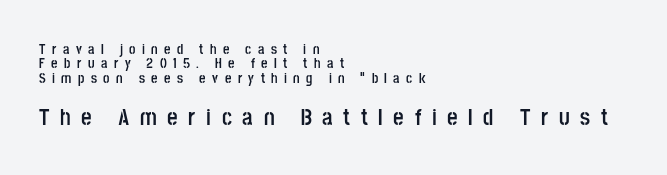
The lines in this sample share a left origin and differ only in where they stop. Unmarked baselines from the first word to the last. This is roman type, the default non-slanted kind. This block would grow much taller if given ordinary leading; it's compressed now.
